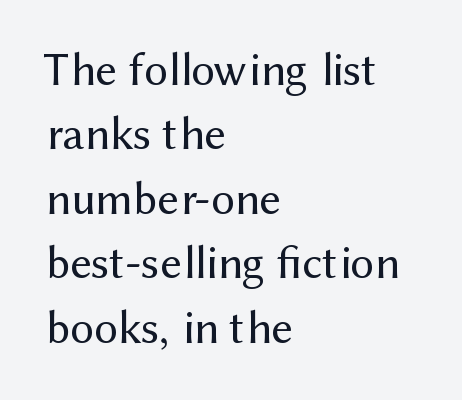
The image shows 47 px regular-weight sans-serif type, upright; set left-aligned, normal line spacing (1.37x), normal letter spacing, not underlined; medium stroke contrast and a medium x-height.
